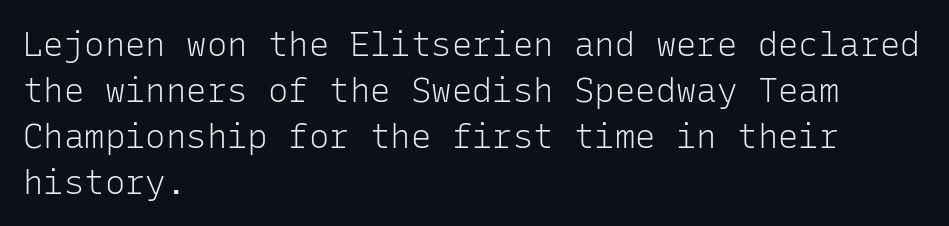
{"serif": "no", "italic": "no", "bold": "no", "weight": "light", "width": "normal", "stroke_contrast": "low", "x_height": "medium", "monospaced": "yes", "underline": "no", "align": "left", "line_spacing": "normal", "line_spacing_ratio": 1.35, "letter_spacing": "normal", "letter_spacing_em": 0.0, "glyph_px": 34}
